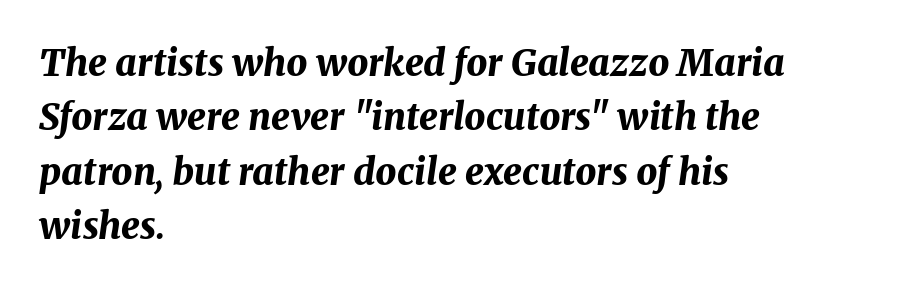
Q: Is the text bold? A: Yes.
Q: Is the text italic (slanted)? A: Yes, it leans right by about 8 degrees.
Q: Is the text underlined? A: No.
Q: How is the paragraph aligned? A: Left-aligned.
Q: Is the spacing between letters normal or unusually wide? A: Normal.
Q: Is the spacing between lines tight, normal or loose? A: Normal.
Q: Width (condensed, normal, or wide)? A: Normal.
Q: Stroke contrast? A: Medium.
Q: x-height? A: Medium.
Q: Monospaced? A: No.
